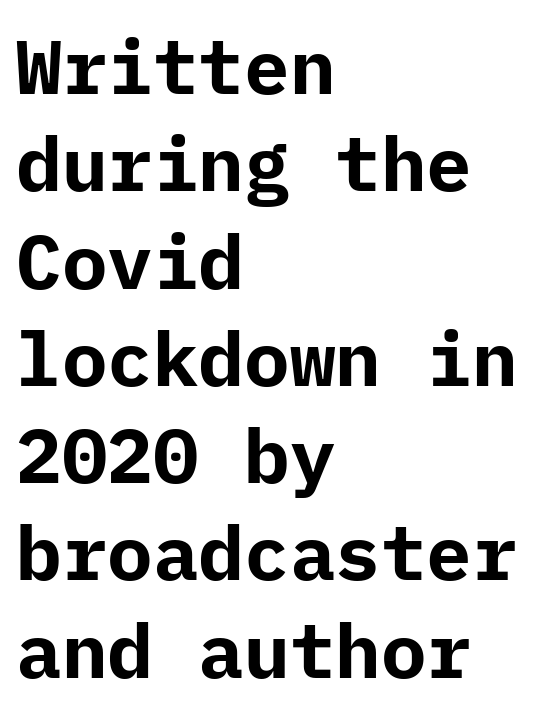
Q: Is the text bold? A: Yes.
Q: Is the text italic (slanted)? A: No, it is upright.
Q: Is the typeface a serif or a sans-serif typeface? A: Sans-serif.
Q: Is the text underlined? A: No.
Q: How is the paragraph aligned? A: Left-aligned.
Q: Is the spacing between letters normal or unusually wide? A: Normal.
Q: Is the spacing between lines tight, normal or loose? A: Normal.
Q: Width (condensed, normal, or wide)? A: Normal.
Q: Stroke contrast? A: Low.
Q: x-height? A: Medium.
